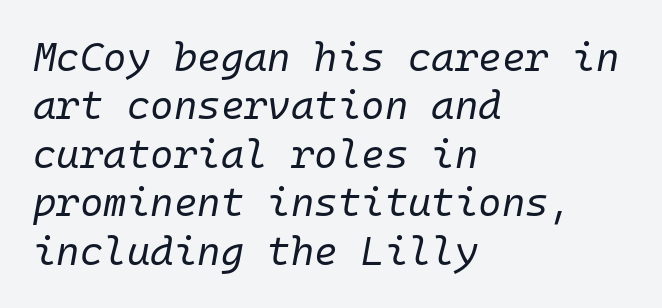
{"italic": "yes", "lean": "right", "slant_degrees": 10, "bold": "no", "weight": "regular", "width": "normal", "stroke_contrast": "low", "x_height": "medium", "monospaced": "yes", "underline": "no", "align": "left", "line_spacing_ratio": 1.21, "letter_spacing": "normal", "letter_spacing_em": 0.0, "glyph_px": 40}
